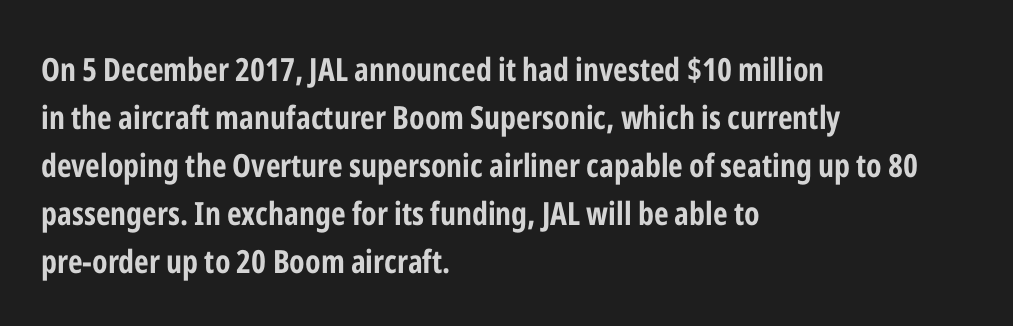
Q: Is the text bold? A: Yes.
Q: Is the text italic (slanted)? A: No, it is upright.
Q: Is the typeface a serif or a sans-serif typeface? A: Sans-serif.
Q: Is the text underlined? A: No.
Q: How is the paragraph aligned? A: Left-aligned.
Q: Is the spacing between letters normal or unusually wide? A: Normal.
Q: Is the spacing between lines tight, normal or loose? A: Normal.
Q: Width (condensed, normal, or wide)? A: Condensed.
Q: Stroke contrast? A: Low.
Q: x-height? A: Medium.
Q: Monospaced? A: No.
